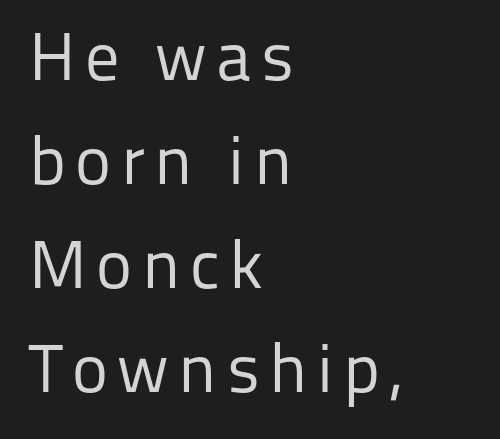
The image shows 68 px regular-weight sans-serif type, upright; set left-aligned, normal line spacing (1.53x), not underlined; low stroke contrast and a medium x-height.
